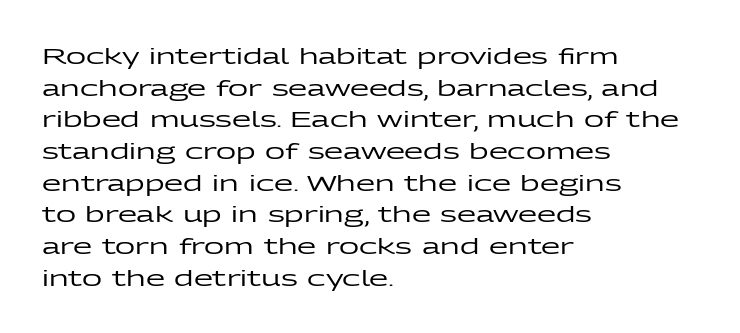
{"italic": "no", "underline": "no", "align": "left", "line_spacing": "normal", "line_spacing_ratio": 1.44, "letter_spacing": "normal", "letter_spacing_em": 0.0, "glyph_px": 22}
